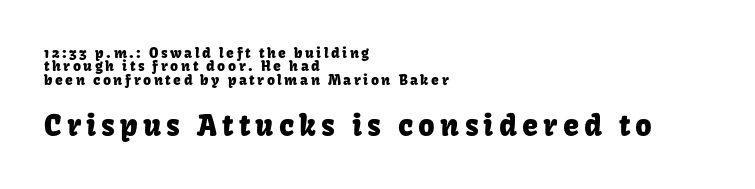
Q: Is the text italic (slanted)? A: No, it is upright.
Q: Is the typeface a serif or a sans-serif typeface? A: Sans-serif.
Q: Is the text underlined? A: No.
Q: How is the paragraph aligned? A: Left-aligned.
Q: Is the spacing between lines tight, normal or loose? A: Tight.
Q: Which block of text is set in a larger size, the first (top) or the second (bottom)? A: The second (bottom) one.
Q: Width (condensed, normal, or wide)? A: Normal.
Q: Stroke contrast? A: Low.
Q: x-height? A: Medium.
Q: Monospaced? A: No.
